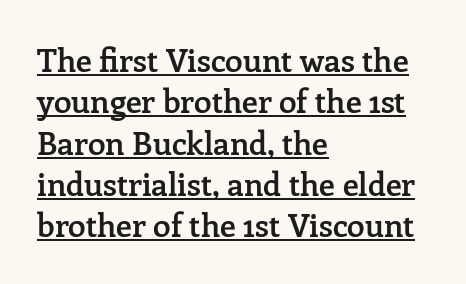
Q: Is the text bold? A: Semi-bold.
Q: Is the text italic (slanted)? A: No, it is upright.
Q: Is the typeface a serif or a sans-serif typeface? A: Serif.
Q: Is the text underlined? A: Yes.
Q: How is the paragraph aligned? A: Left-aligned.
Q: Is the spacing between letters normal or unusually wide? A: Normal.
Q: Is the spacing between lines tight, normal or loose? A: Normal.
Q: Width (condensed, normal, or wide)? A: Normal.
Q: Stroke contrast? A: Low.
Q: x-height? A: Medium.
Q: Monospaced? A: No.
